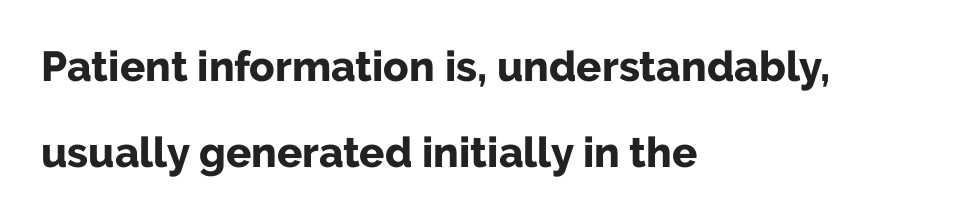
Q: Is the text bold? A: Yes.
Q: Is the text italic (slanted)? A: No, it is upright.
Q: Is the typeface a serif or a sans-serif typeface? A: Sans-serif.
Q: Is the text underlined? A: No.
Q: How is the paragraph aligned? A: Left-aligned.
Q: Is the spacing between letters normal or unusually wide? A: Normal.
Q: Is the spacing between lines tight, normal or loose? A: Loose.
Q: Width (condensed, normal, or wide)? A: Normal.
Q: Stroke contrast? A: Low.
Q: x-height? A: Medium.
Q: Monospaced? A: No.
